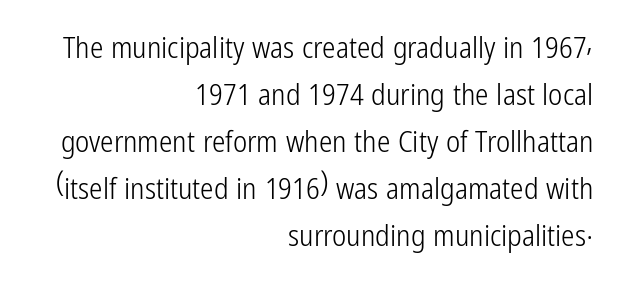
The image shows 30 px light, condensed sans-serif type, upright; set right-aligned, normal line spacing (1.57x), normal letter spacing, not underlined; low stroke contrast and a medium x-height.
